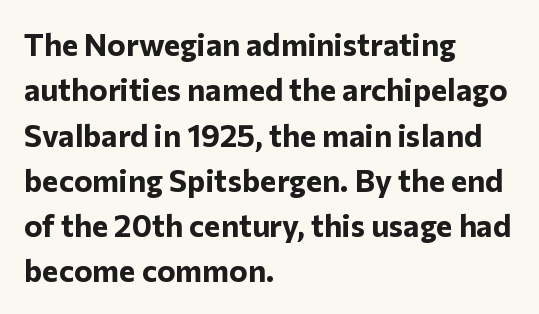
The image shows 31 px bold sans-serif type, upright; set left-aligned, normal line spacing (1.46x), normal letter spacing, not underlined; low stroke contrast and a medium x-height.
